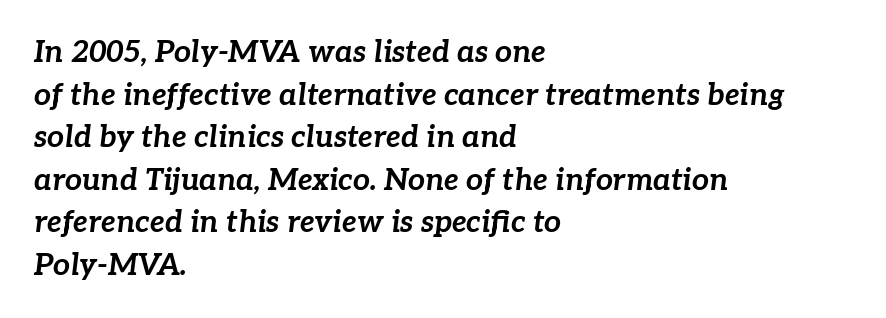
A typesetter would call this proportional, since set widths differ per character. Notice how descenders clear the ascenders below comfortably — that's standard leading. These lines carry a lot of weight — the face is fully bold. The letters sit at their default tracking, neither squeezed nor spread. This sample uses an oblique cut, with every glyph tilted off the vertical.
